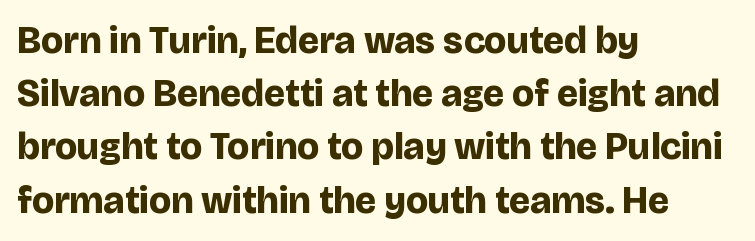
The image shows 38 px bold sans-serif type, upright; set left-aligned, normal line spacing (1.4x), normal letter spacing, not underlined; low stroke contrast and a large x-height.
